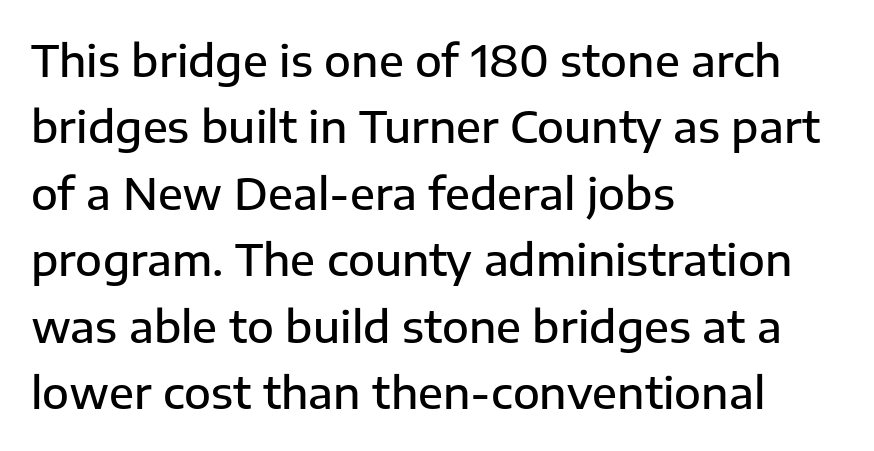
The type sits square on the baseline with zero lean. Looks like regular typesetting: each glyph gets only the width it needs. Where is the straight margin? On the left. What's the leading like? Ordinary, nothing unusual. You could call the tracking neutral — neither tight nor loose.
